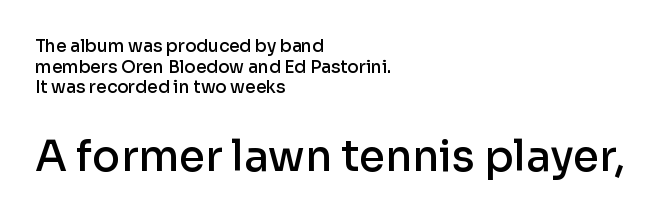
A somewhat darkened texture: the type is semibold rather than bold. Unlike a traditional serif, this face leaves its strokes unadorned. It's the straight-up-and-down kind of type. Characters follow at the spacing the type designer built in. Typeset ragged right — the left edge is the straight one. The letters in the lower block stand taller than those in the block above.
